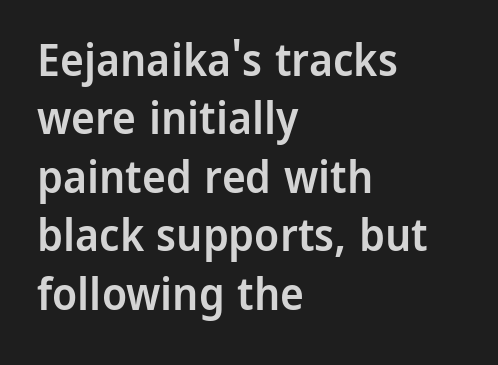
{"serif": "no", "italic": "no", "bold": "semi", "weight": "semibold", "width": "normal", "stroke_contrast": "low", "x_height": "medium", "monospaced": "no", "underline": "no", "align": "left", "line_spacing": "normal", "line_spacing_ratio": 1.3, "letter_spacing": "normal", "letter_spacing_em": 0.0, "glyph_px": 45}
